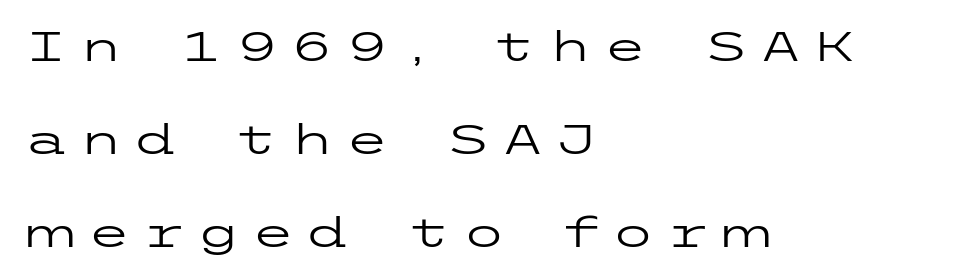
The face used here is rendered with a markedly widened letterfit. Look at the bottom of the vertical strokes: they stop flat, with no serifs. Words float on clear page, feet unadorned. Vertical spacing — loose. Think standard paragraph weight, or any step lighter than that.
